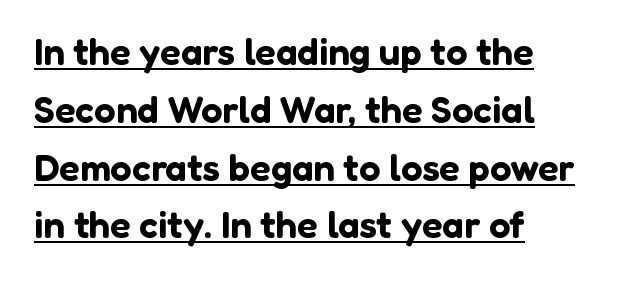
Q: Is the text italic (slanted)? A: No, it is upright.
Q: Is the typeface a serif or a sans-serif typeface? A: Sans-serif.
Q: Is the text underlined? A: Yes.
Q: How is the paragraph aligned? A: Left-aligned.
Q: Is the spacing between letters normal or unusually wide? A: Normal.
Q: Is the spacing between lines tight, normal or loose? A: Normal.
Q: Width (condensed, normal, or wide)? A: Normal.
Q: Stroke contrast? A: Low.
Q: x-height? A: Medium.
Q: Monospaced? A: No.
